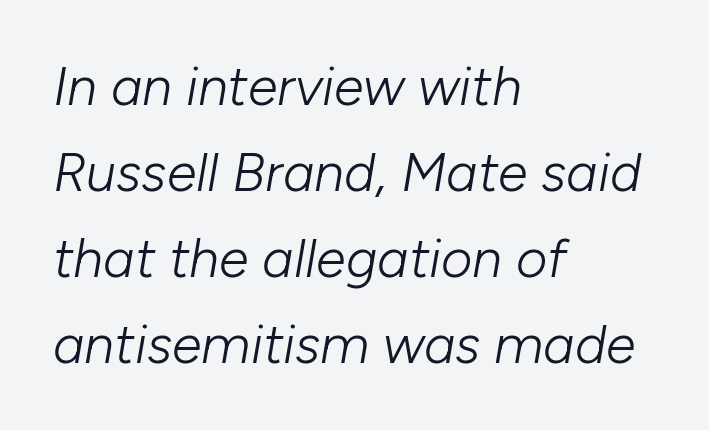
The image shows 54 px light type, italic (leaning right); set left-aligned, normal line spacing (1.59x), normal letter spacing, not underlined; low stroke contrast and a medium x-height.
